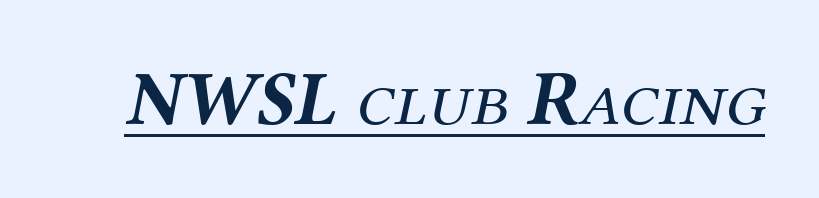
The image shows 77 px regular-weight serif type, italic (leaning right); set normal letter spacing, underlined; medium stroke contrast and a medium x-height.
